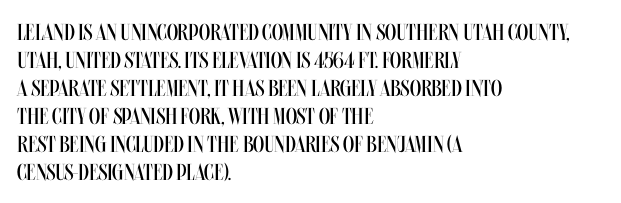
The image shows 23 px text type, upright; set left-aligned, line spacing 1.22x, normal letter spacing, not underlined.
